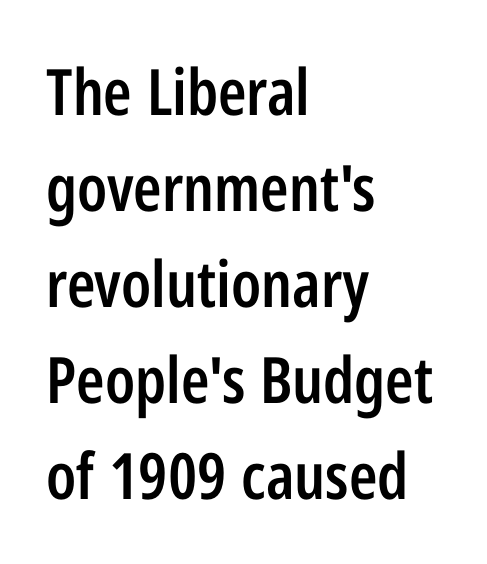
{"serif": "no", "italic": "no", "bold": "semi", "weight": "semibold", "width": "condensed", "stroke_contrast": "low", "x_height": "medium", "monospaced": "no", "underline": "no", "align": "left", "line_spacing": "normal", "line_spacing_ratio": 1.5, "letter_spacing": "normal", "letter_spacing_em": 0.0, "glyph_px": 64}
